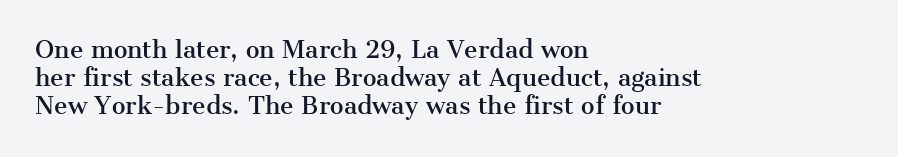
The image shows 23 px text type, upright; set left-aligned, line spacing 1.22x, normal letter spacing, not underlined.
